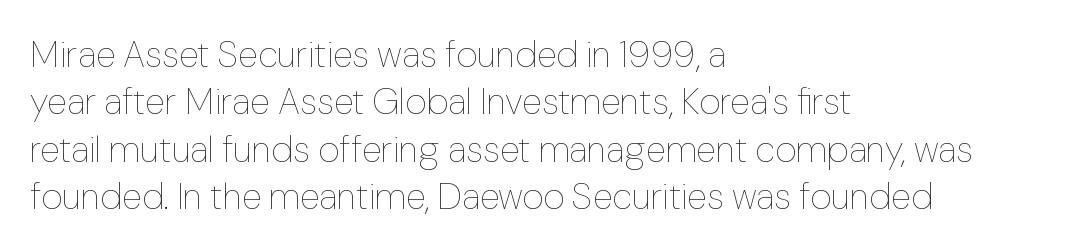
{"italic": "no", "bold": "no", "weight": "thin", "width": "normal", "stroke_contrast": "low", "x_height": "medium", "monospaced": "no", "underline": "no", "align": "left", "line_spacing": "normal", "line_spacing_ratio": 1.28, "letter_spacing": "normal", "letter_spacing_em": 0.0, "glyph_px": 37}
